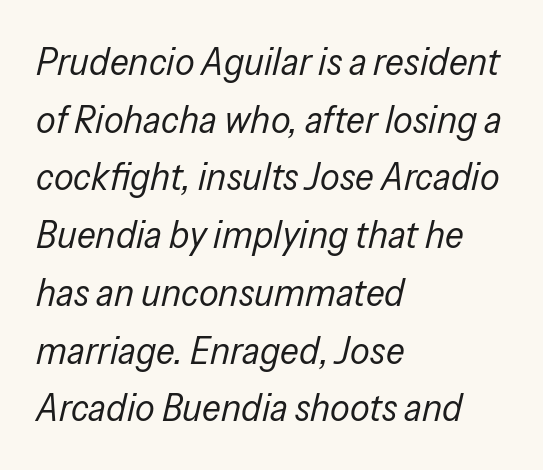
The image shows 39 px regular-weight, condensed type, italic (leaning right); set left-aligned, normal line spacing (1.48x), normal letter spacing, not underlined; low stroke contrast and a medium x-height.
